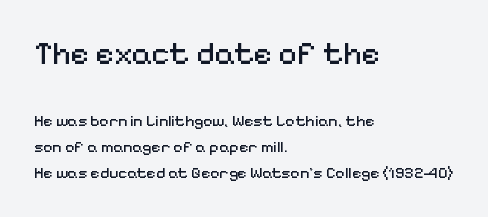
{"serif": "no", "italic": "no", "bold": "no", "weight": "regular", "width": "normal", "stroke_contrast": "medium", "x_height": "medium", "monospaced": "no", "underline": "no", "align": "left", "line_spacing": "normal", "line_spacing_ratio": 1.61, "letter_spacing": "normal", "letter_spacing_em": 0.0, "larger_block": "first", "size_ratio": 2.0, "glyph_px": 32}
